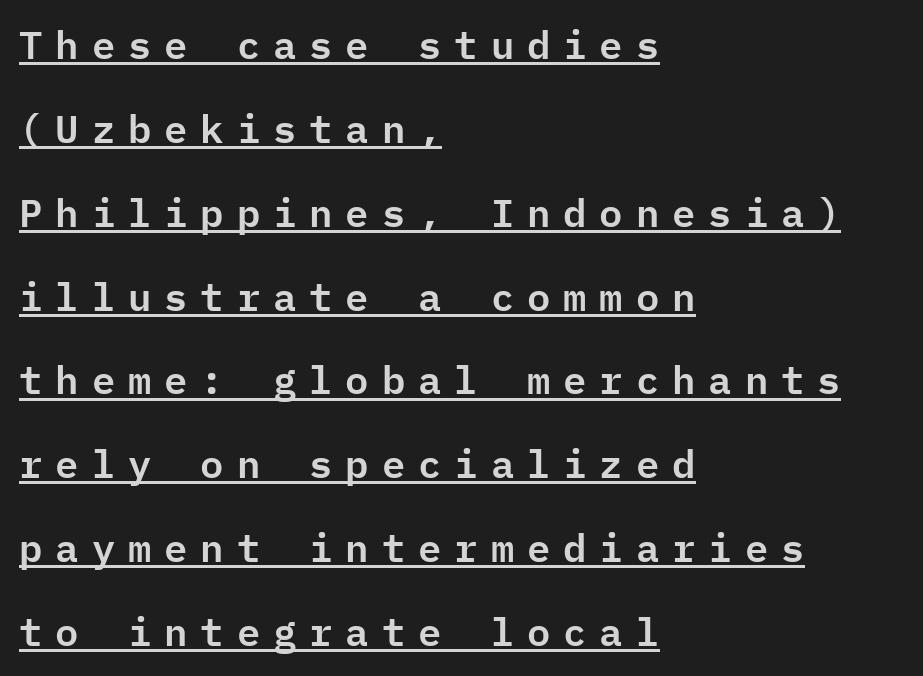
{"serif": "no", "italic": "no", "width": "normal", "stroke_contrast": "low", "x_height": "medium", "monospaced": "yes", "underline": "yes", "align": "left", "line_spacing": "loose", "line_spacing_ratio": 2.15, "letter_spacing": "wide", "letter_spacing_em": 0.33, "glyph_px": 39}
